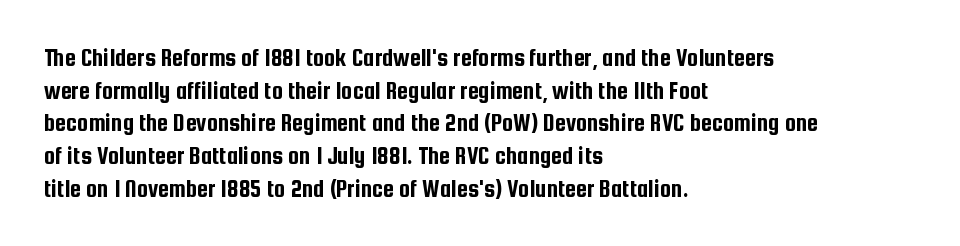
The tracking reads as untouched default to a designer's eye. Has an underline been added? It has not. Where is the straight margin? On the left. A typesetter would call this leading conventional body-copy spacing.
